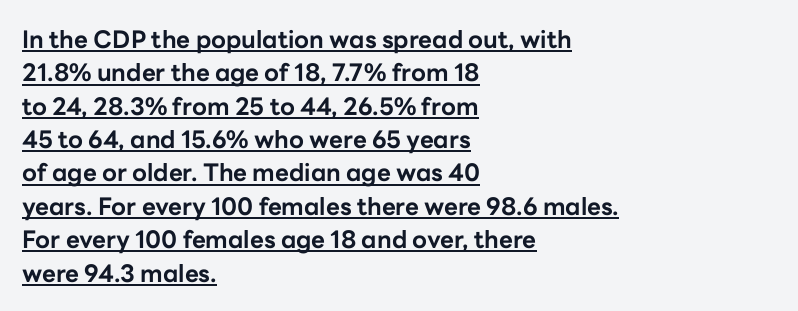
{"italic": "no", "bold": "yes", "underline": "yes", "align": "left", "line_spacing": "normal", "line_spacing_ratio": 1.39, "letter_spacing": "normal", "letter_spacing_em": 0.0, "glyph_px": 24}
